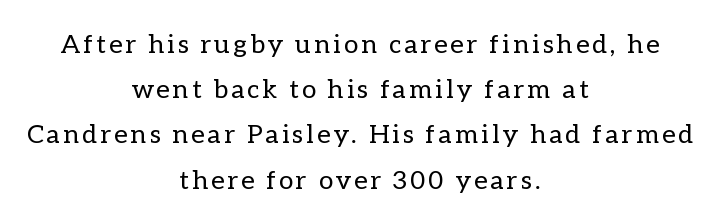
The image shows 26 px text type, upright; set centered, line spacing 1.74x, not underlined.
